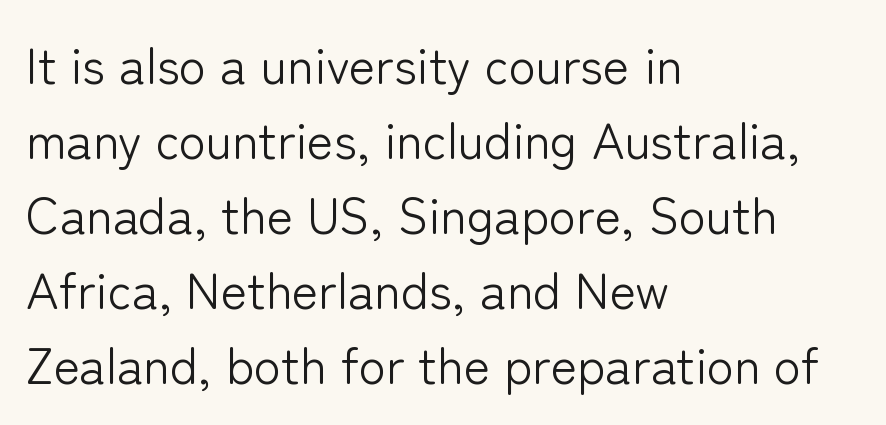
Q: Is the text bold? A: No.
Q: Is the text italic (slanted)? A: No, it is upright.
Q: Is the typeface a serif or a sans-serif typeface? A: Sans-serif.
Q: Is the text underlined? A: No.
Q: How is the paragraph aligned? A: Left-aligned.
Q: Is the spacing between letters normal or unusually wide? A: Normal.
Q: Is the spacing between lines tight, normal or loose? A: Normal.
Q: Width (condensed, normal, or wide)? A: Normal.
Q: Stroke contrast? A: Low.
Q: x-height? A: Medium.
Q: Monospaced? A: No.
